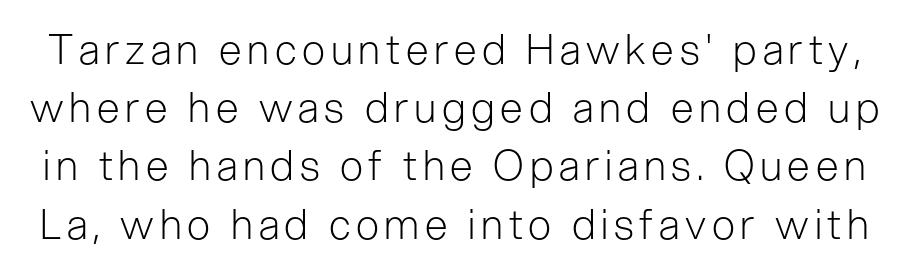
The image shows 41 px light sans-serif type, upright; set normal line spacing (1.42x), not underlined; low stroke contrast and a medium x-height.
